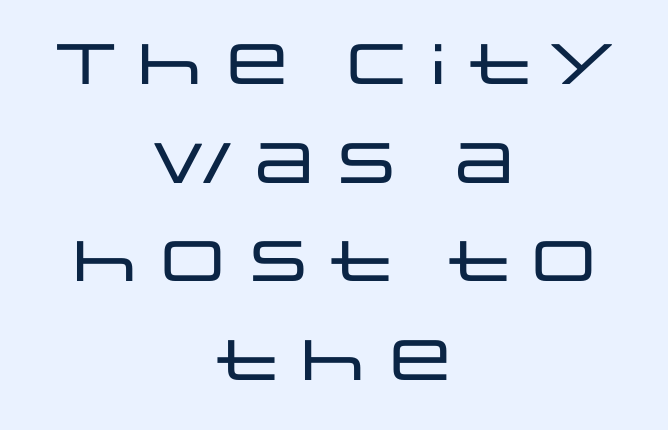
Q: Is the text italic (slanted)? A: No, it is upright.
Q: Is the typeface a serif or a sans-serif typeface? A: Sans-serif.
Q: Is the text underlined? A: No.
Q: How is the paragraph aligned? A: Centered.
Q: Is the spacing between letters normal or unusually wide? A: Normal.
Q: Width (condensed, normal, or wide)? A: Wide.
Q: Stroke contrast? A: Low.
Q: x-height? A: Large.
Q: Monospaced? A: No.
